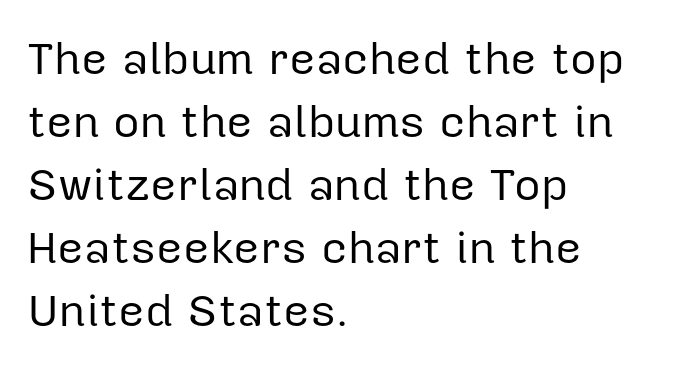
The ragged edge is on the right, which tells us the setting is flush left. The string is rendered with underlining switched off. This sample uses an upright cut, with every glyph sitting square on the baseline. Horizontal bands of white between lines are of average thickness.
